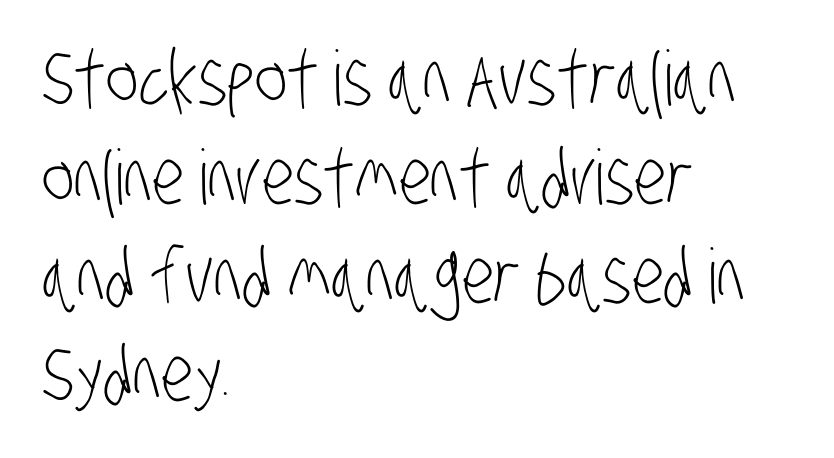
Q: Is the text bold? A: No.
Q: Is the typeface a serif or a sans-serif typeface? A: Sans-serif.
Q: Is the text underlined? A: No.
Q: How is the paragraph aligned? A: Left-aligned.
Q: Is the spacing between letters normal or unusually wide? A: Normal.
Q: Is the spacing between lines tight, normal or loose? A: Normal.
Q: Width (condensed, normal, or wide)? A: Condensed.
Q: Stroke contrast? A: Low.
Q: x-height? A: Large.
Q: Monospaced? A: No.
